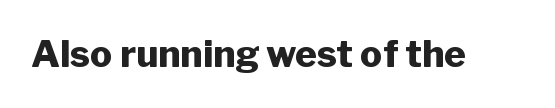
The image shows 37 px heavy sans-serif type, upright; set normal letter spacing, not underlined; low stroke contrast and a medium x-height.
